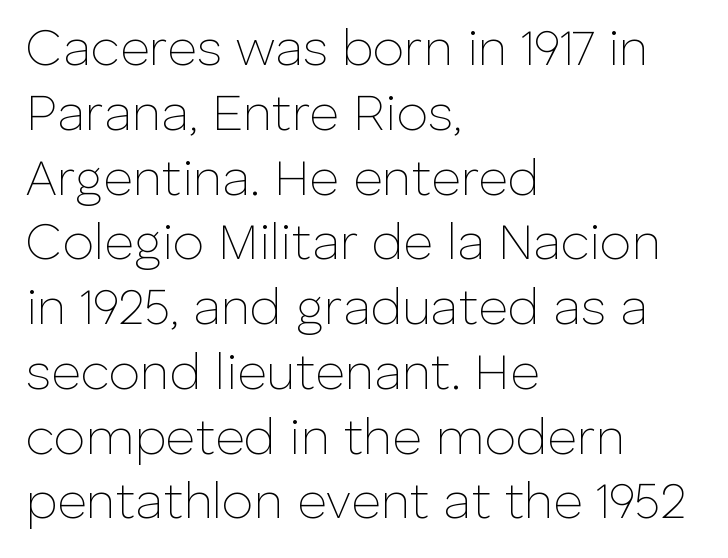
{"serif": "no", "italic": "no", "bold": "no", "weight": "thin", "width": "normal", "stroke_contrast": "low", "x_height": "medium", "monospaced": "no", "underline": "no", "align": "left", "line_spacing": "normal", "line_spacing_ratio": 1.27, "letter_spacing": "normal", "letter_spacing_em": 0.0, "glyph_px": 51}
